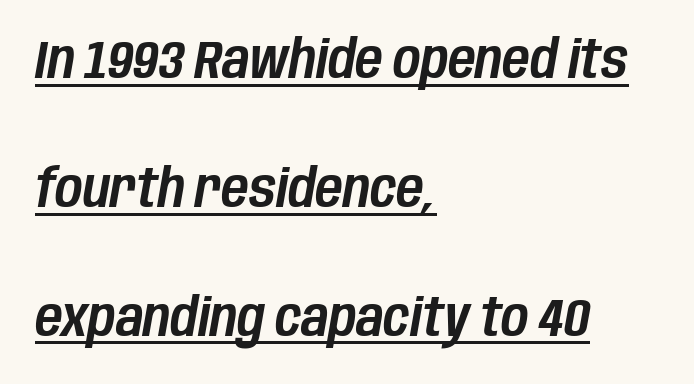
Q: Is the text italic (slanted)? A: Yes, it leans right by about 10 degrees.
Q: Is the text underlined? A: Yes.
Q: How is the paragraph aligned? A: Left-aligned.
Q: Is the spacing between letters normal or unusually wide? A: Normal.
Q: Is the spacing between lines tight, normal or loose? A: Loose.
Q: Width (condensed, normal, or wide)? A: Condensed.
Q: Stroke contrast? A: Low.
Q: x-height? A: Large.
Q: Monospaced? A: No.
